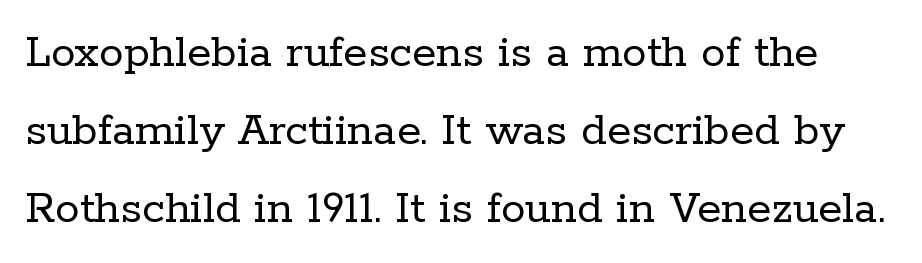
Vertical strokes here are truly vertical. The designer went with a serif here, giving each stem small feet. These lines are rendered in a variable-pitch font. Counters stay open thanks to moderate or lighter strokes. Horizontal bands of white between lines are of average thickness.
